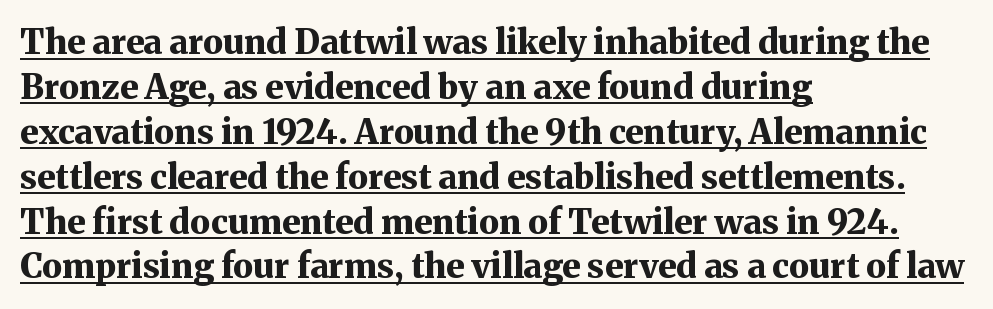
The image shows 34 px bold serif type, upright; set left-aligned, normal line spacing (1.32x), normal letter spacing, underlined; medium stroke contrast and a medium x-height.
